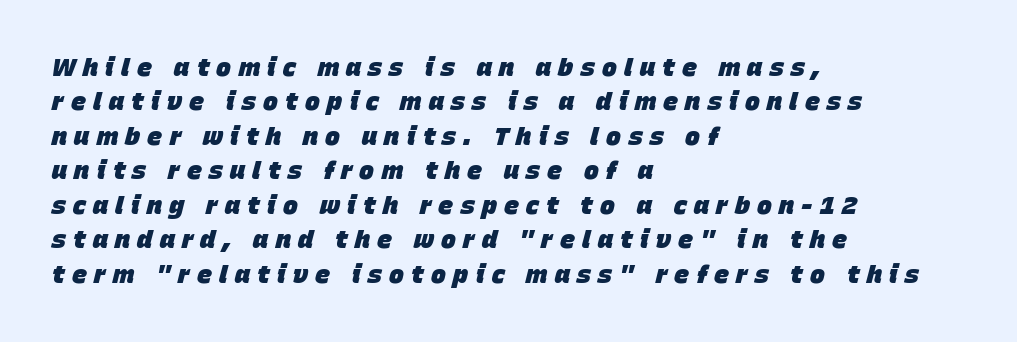
Q: Is the text bold? A: Yes.
Q: Is the text italic (slanted)? A: Yes, it leans right by about 15 degrees.
Q: Is the text underlined? A: No.
Q: How is the paragraph aligned? A: Left-aligned.
Q: Is the spacing between letters normal or unusually wide? A: Unusually wide.
Q: Is the spacing between lines tight, normal or loose? A: Normal.
